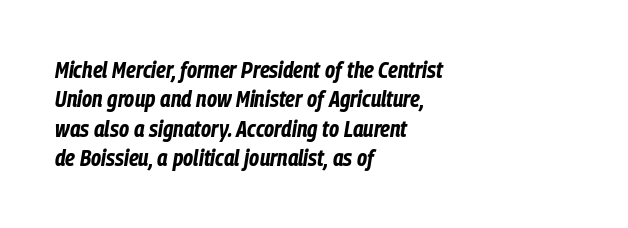
{"italic": "yes", "lean": "right", "slant_degrees": 9, "bold": "yes", "underline": "no", "align": "left", "line_spacing": "normal", "line_spacing_ratio": 1.28, "letter_spacing": "normal", "letter_spacing_em": 0.0, "glyph_px": 23}
